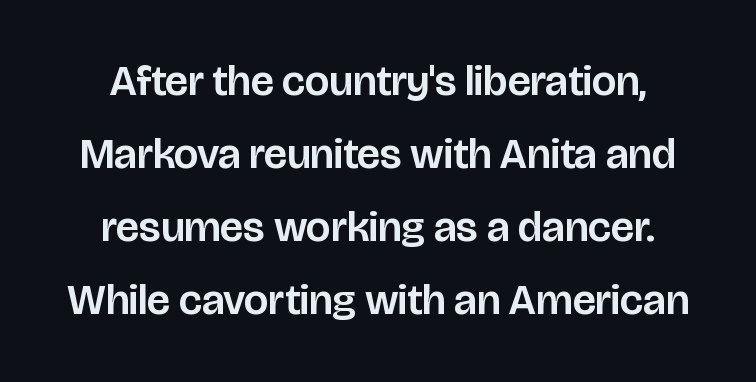
The image shows 43 px sans-serif type, upright; set normal line spacing (1.7x), normal letter spacing, not underlined; low stroke contrast and a large x-height.
